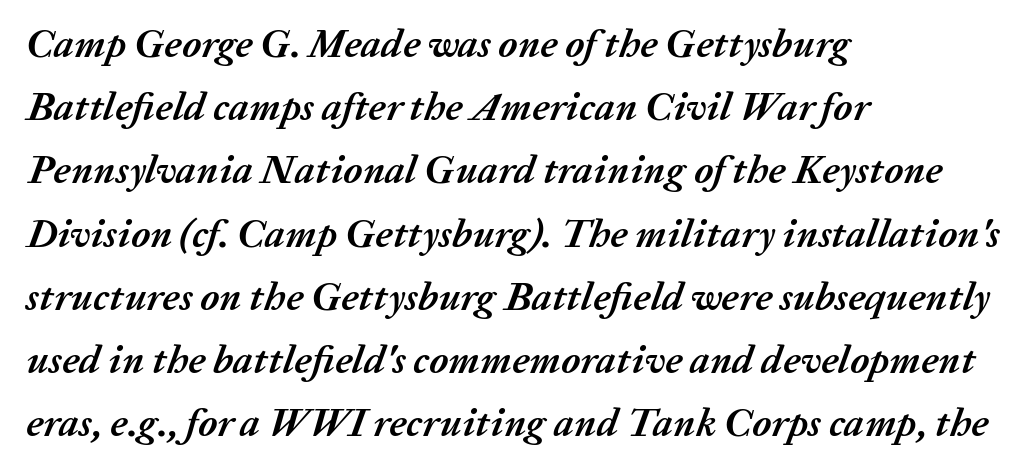
Q: Is the text bold? A: Yes.
Q: Is the text italic (slanted)? A: Yes, it leans right by about 20 degrees.
Q: Is the text underlined? A: No.
Q: How is the paragraph aligned? A: Left-aligned.
Q: Is the spacing between letters normal or unusually wide? A: Normal.
Q: Is the spacing between lines tight, normal or loose? A: Normal.
Q: Width (condensed, normal, or wide)? A: Normal.
Q: Stroke contrast? A: Medium.
Q: x-height? A: Medium.
Q: Monospaced? A: No.
